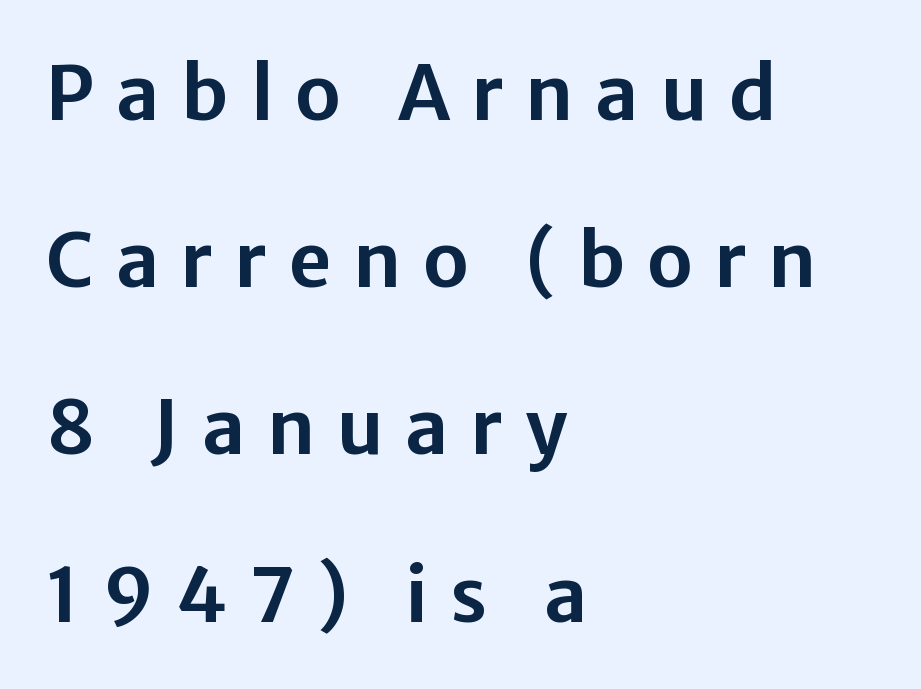
The image shows 75 px sans-serif type, upright; set left-aligned, loose line spacing (2.23x), unusually wide letter spacing (+0.29 em), not underlined; low stroke contrast and a medium x-height.
